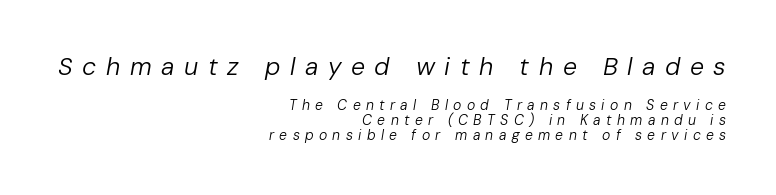
The image shows 25 px text type, italic (leaning right); set right-aligned, tight line spacing (1.05x), unusually wide letter spacing (+0.38 em), not underlined; the first (top) block is 1.79x larger.
